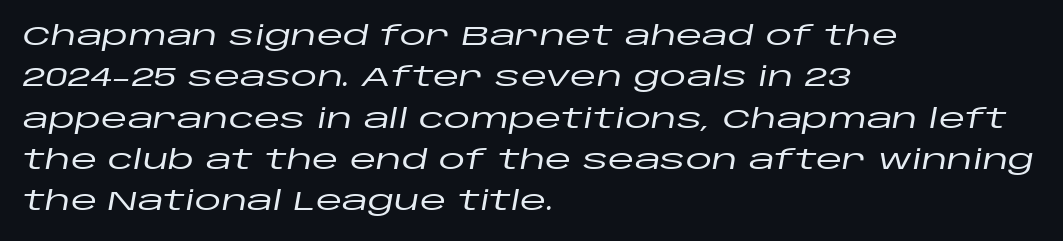
Q: Is the text italic (slanted)? A: Yes, it leans right by about 10 degrees.
Q: Is the text underlined? A: No.
Q: How is the paragraph aligned? A: Left-aligned.
Q: Is the spacing between letters normal or unusually wide? A: Normal.
Q: Is the spacing between lines tight, normal or loose? A: Normal.
